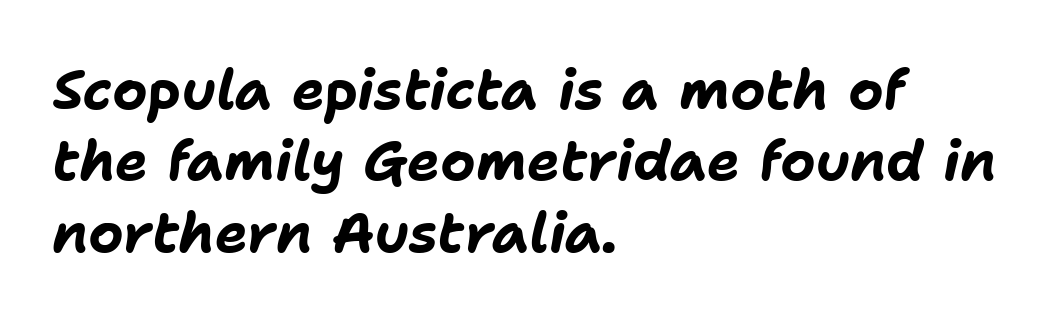
The image shows 55 px bold type, italic (leaning right); set left-aligned, normal line spacing (1.3x), normal letter spacing, not underlined; low stroke contrast and a medium x-height.
